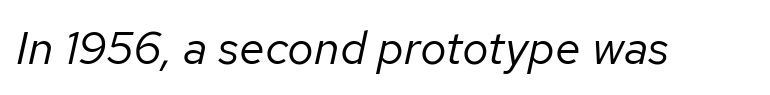
The image shows 47 px regular-weight type, italic (leaning right); set normal letter spacing, not underlined; low stroke contrast and a medium x-height.
